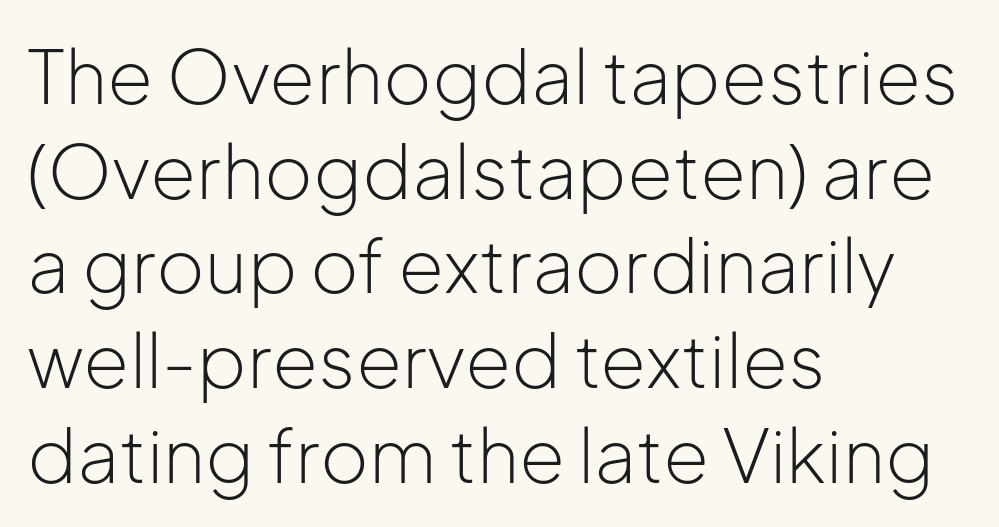
The image shows 74 px light sans-serif type, upright; set left-aligned, normal line spacing (1.28x), normal letter spacing, not underlined; low stroke contrast and a medium x-height.
